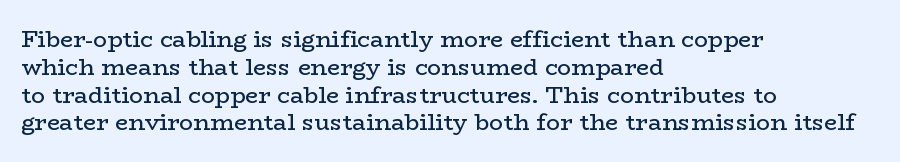
Italic: no, the glyphs are upright roman. Typeset ragged right — the left edge is the straight one. The gaps between neighbouring characters are ordinary and unremarkable. No letter is thick-stroked: the sample isn't bold. Lines of text with bare space underneath.
